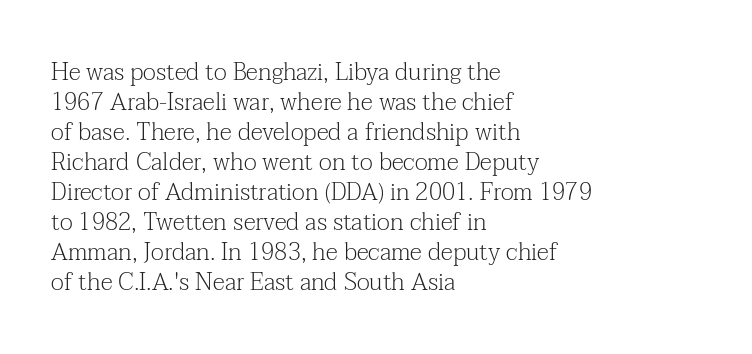
{"italic": "no", "bold": "no", "underline": "no", "align": "left", "line_spacing": "normal", "line_spacing_ratio": 1.25, "letter_spacing": "normal", "letter_spacing_em": 0.0, "glyph_px": 24}
